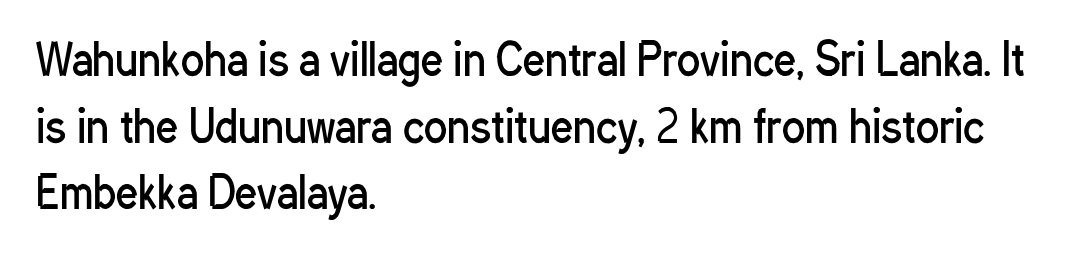
Q: Is the text bold? A: No.
Q: Is the text italic (slanted)? A: No, it is upright.
Q: Is the typeface a serif or a sans-serif typeface? A: Sans-serif.
Q: Is the text underlined? A: No.
Q: How is the paragraph aligned? A: Left-aligned.
Q: Is the spacing between letters normal or unusually wide? A: Normal.
Q: Is the spacing between lines tight, normal or loose? A: Normal.
Q: Width (condensed, normal, or wide)? A: Condensed.
Q: Stroke contrast? A: Low.
Q: x-height? A: Medium.
Q: Monospaced? A: No.
